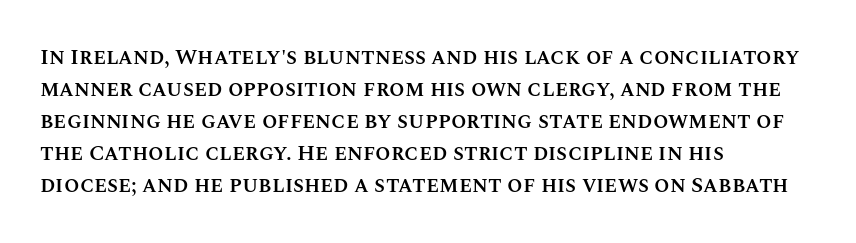
The image shows 22 px text type, upright; set left-aligned, normal line spacing (1.45x), normal letter spacing, not underlined.
